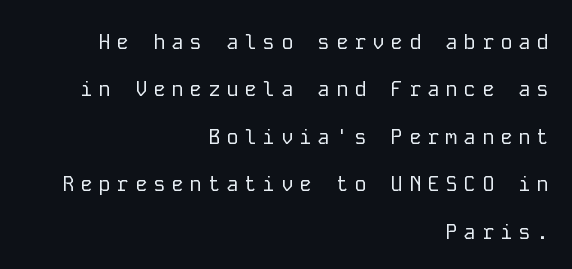
Q: Is the text bold? A: No.
Q: Is the text italic (slanted)? A: No, it is upright.
Q: Is the text underlined? A: No.
Q: How is the paragraph aligned? A: Right-aligned.
Q: Is the spacing between letters normal or unusually wide? A: Unusually wide.
Q: Is the spacing between lines tight, normal or loose? A: Loose.
